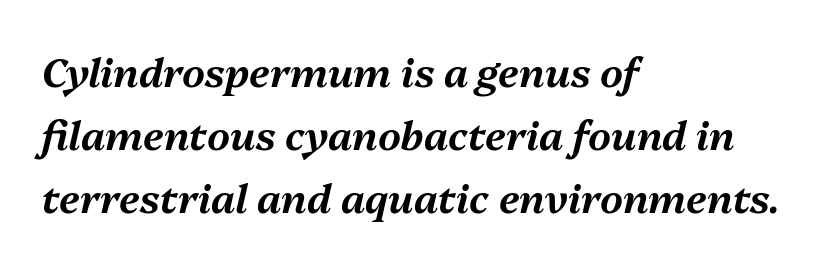
{"italic": "yes", "lean": "right", "slant_degrees": 13, "width": "normal", "stroke_contrast": "medium", "x_height": "medium", "monospaced": "no", "underline": "no", "align": "left", "line_spacing": "normal", "line_spacing_ratio": 1.58, "letter_spacing": "normal", "letter_spacing_em": 0.0, "glyph_px": 40}
